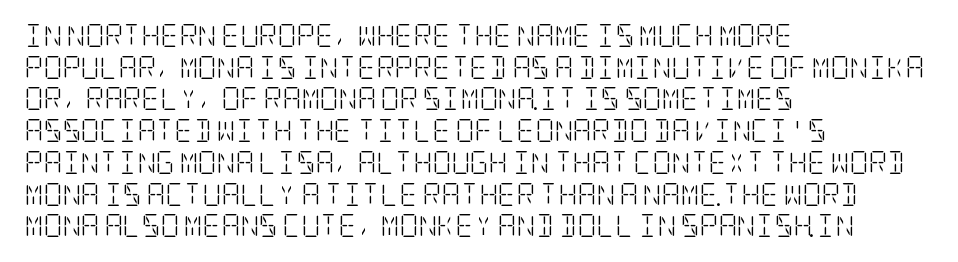
The image shows 23 px text type, upright; set left-aligned, normal line spacing (1.38x), normal letter spacing, not underlined.
